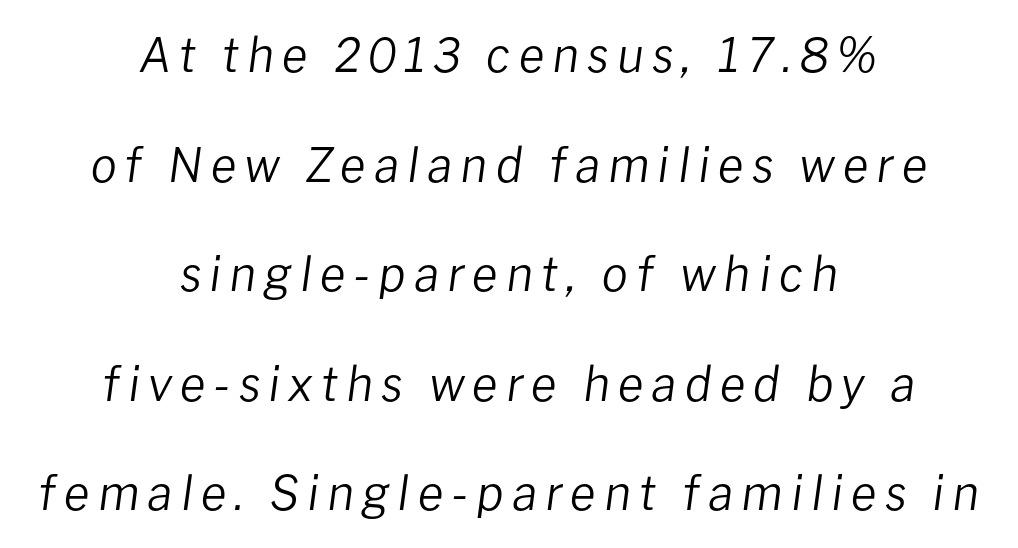
Spacing verdict: proportional, widths tailored to each character. The text carries the slant typical of an italic or oblique font. No letter is thick-stroked: the sample isn't bold. The designer dialed line spacing up above the default. The gap between lines stays unmarked. Line starts and ends both wander, symmetrically.
